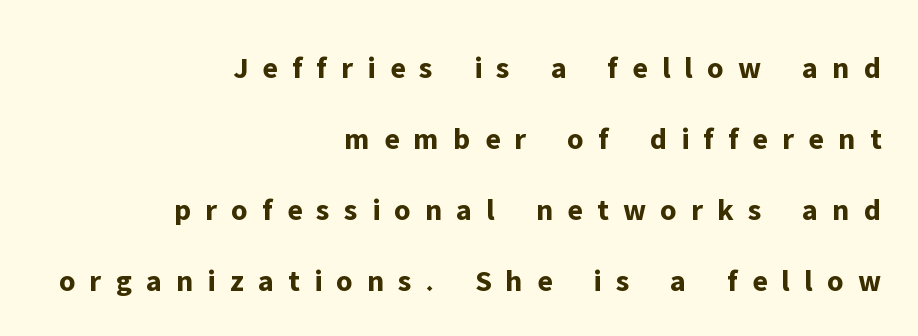
Q: Is the text bold? A: Yes.
Q: Is the text italic (slanted)? A: No, it is upright.
Q: Is the typeface a serif or a sans-serif typeface? A: Sans-serif.
Q: Is the text underlined? A: No.
Q: How is the paragraph aligned? A: Right-aligned.
Q: Is the spacing between letters normal or unusually wide? A: Unusually wide.
Q: Is the spacing between lines tight, normal or loose? A: Loose.
Q: Width (condensed, normal, or wide)? A: Normal.
Q: Stroke contrast? A: Low.
Q: x-height? A: Medium.
Q: Monospaced? A: No.
